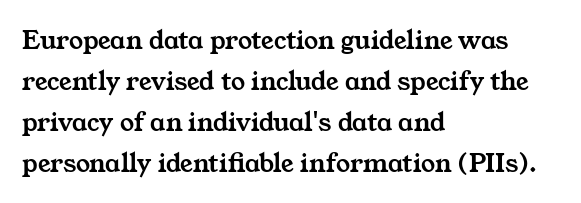
Examine the stroke ends and you'll spot serifs. Compared with typical body copy, the letter spacing here is the same. Any mark beneath the type? The region is blank. Leftover space on each line is placed entirely after the last word. Is this a fixed-width face? No — the glyphs have proportional, varying widths. Vertical spacing — default.
